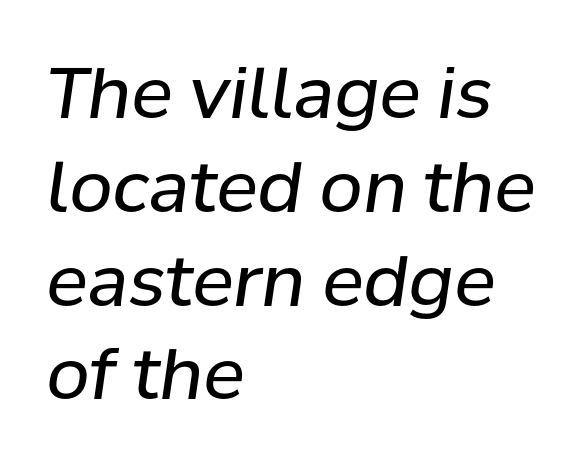
Q: Is the text bold? A: No.
Q: Is the text italic (slanted)? A: Yes, it leans right by about 8 degrees.
Q: Is the text underlined? A: No.
Q: How is the paragraph aligned? A: Left-aligned.
Q: Is the spacing between letters normal or unusually wide? A: Normal.
Q: Is the spacing between lines tight, normal or loose? A: Normal.
Q: Width (condensed, normal, or wide)? A: Normal.
Q: Stroke contrast? A: Low.
Q: x-height? A: Medium.
Q: Monospaced? A: No.
